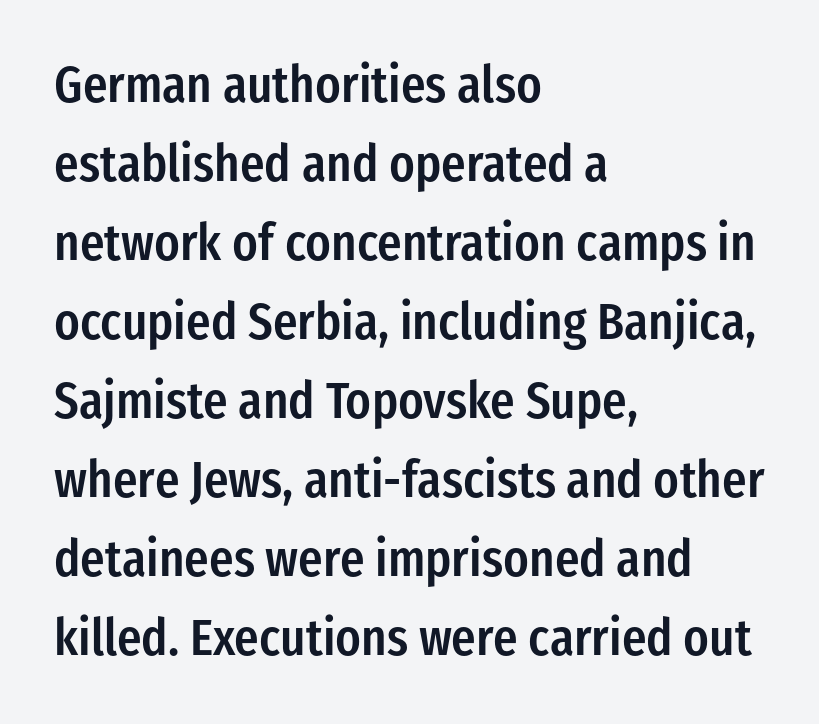
Q: Is the text bold? A: Semi-bold.
Q: Is the text italic (slanted)? A: No, it is upright.
Q: Is the typeface a serif or a sans-serif typeface? A: Sans-serif.
Q: Is the text underlined? A: No.
Q: How is the paragraph aligned? A: Left-aligned.
Q: Is the spacing between letters normal or unusually wide? A: Normal.
Q: Is the spacing between lines tight, normal or loose? A: Normal.
Q: Width (condensed, normal, or wide)? A: Condensed.
Q: Stroke contrast? A: Low.
Q: x-height? A: Medium.
Q: Monospaced? A: No.
